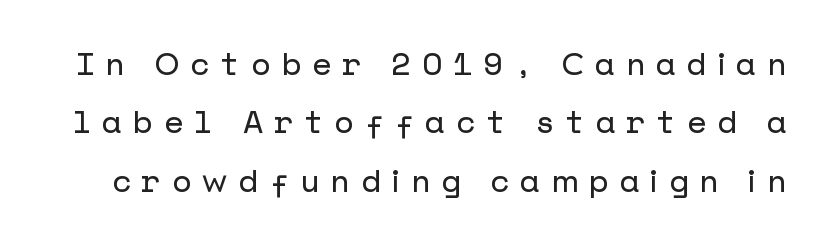
This is the regular roman posture of the typeface. The space directly below the letters is spotless. Letter spacing: wide. Regarding serifs, this sample does without them.
